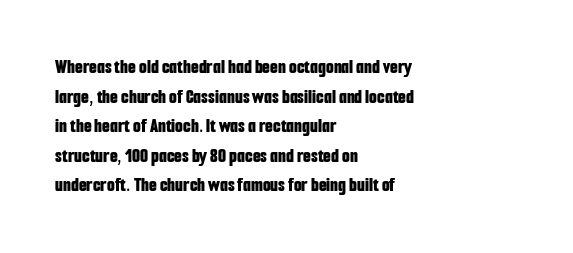
{"italic": "no", "bold": "yes", "underline": "no", "align": "left", "line_spacing": "normal", "line_spacing_ratio": 1.48, "letter_spacing": "normal", "letter_spacing_em": 0.0, "glyph_px": 20}
